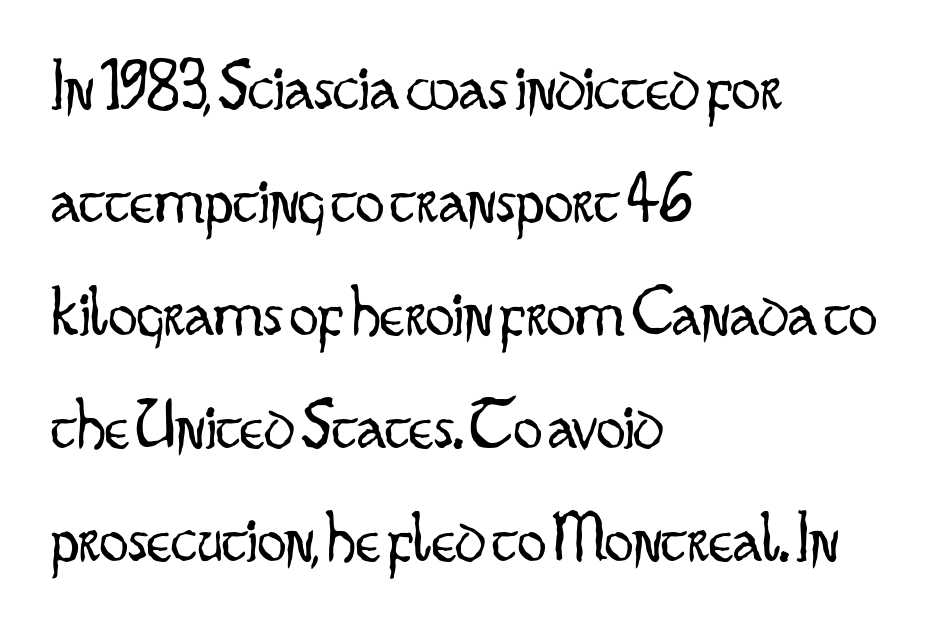
Nobody touched the tracking dial on this one. The leading is moderate, giving the passage an even texture. In terms of letterform style, serifs are entirely absent. The weight tops out at a normal text grade. The space directly below the letters is spotless.
